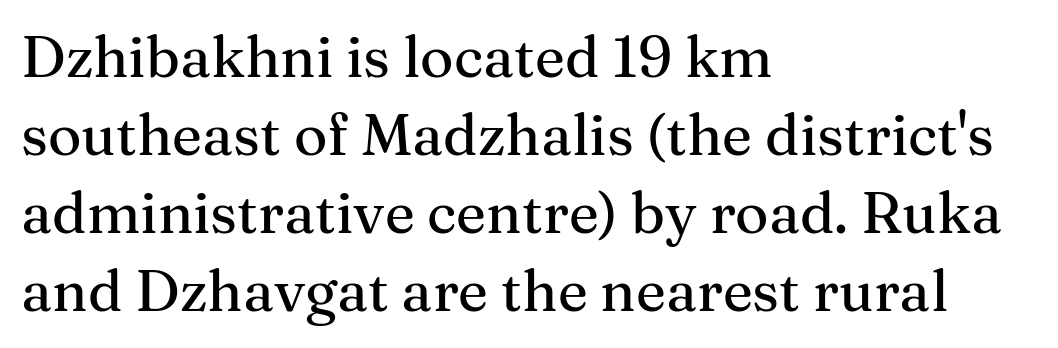
{"serif": "yes", "italic": "no", "width": "normal", "stroke_contrast": "medium", "x_height": "medium", "monospaced": "no", "underline": "no", "align": "left", "line_spacing": "normal", "line_spacing_ratio": 1.37, "letter_spacing": "normal", "letter_spacing_em": 0.0, "glyph_px": 57}
